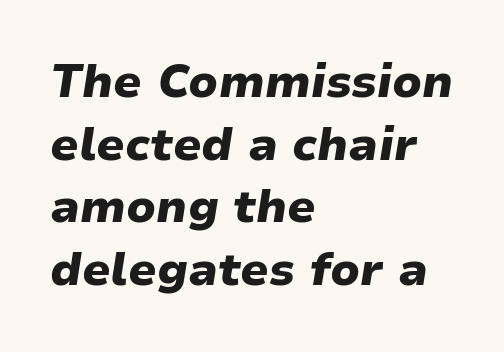
The image shows 46 px heavy type, italic (leaning right); set left-aligned, normal line spacing (1.36x), normal letter spacing, not underlined; low stroke contrast and a medium x-height.
